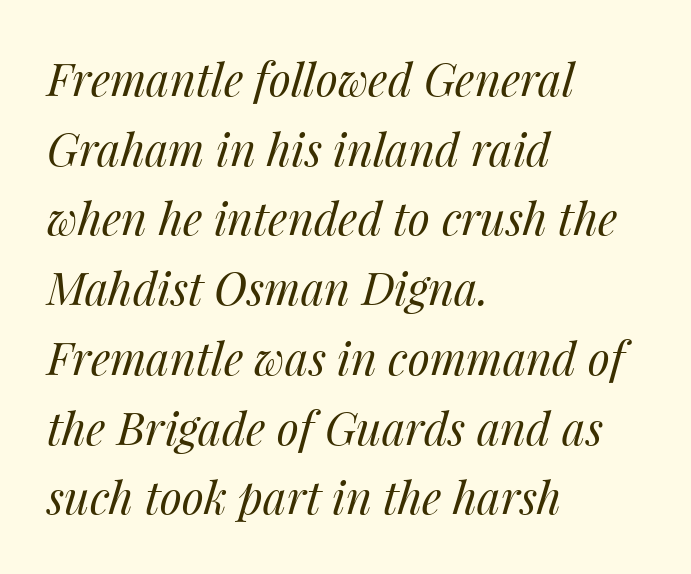
The image shows 45 px regular-weight type, italic (leaning right); set left-aligned, normal line spacing (1.55x), normal letter spacing, not underlined; medium stroke contrast and a medium x-height.
